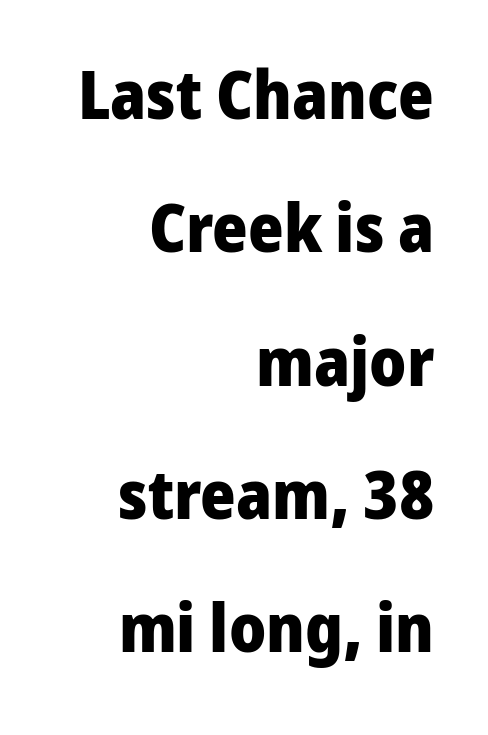
{"serif": "no", "italic": "no", "bold": "yes", "weight": "heavy", "width": "normal", "stroke_contrast": "low", "x_height": "medium", "monospaced": "no", "underline": "no", "align": "right", "line_spacing": "loose", "line_spacing_ratio": 1.96, "letter_spacing": "normal", "letter_spacing_em": 0.0, "glyph_px": 68}
